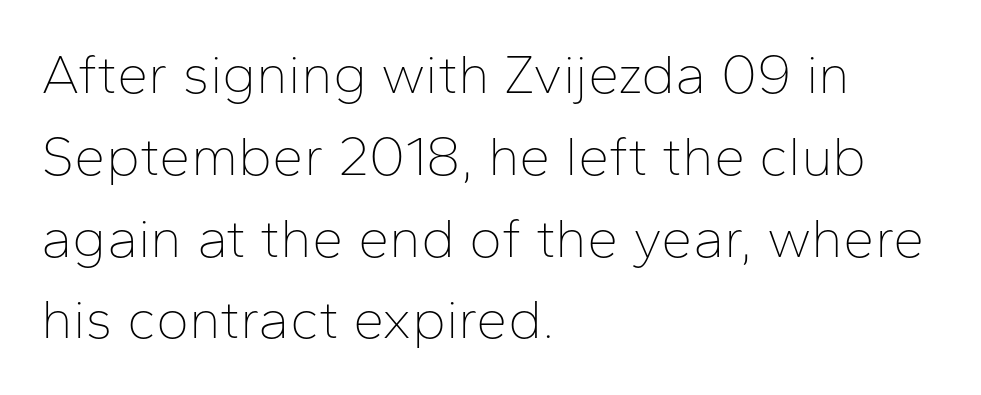
Q: Is the text bold? A: No.
Q: Is the text italic (slanted)? A: No, it is upright.
Q: Is the typeface a serif or a sans-serif typeface? A: Sans-serif.
Q: Is the text underlined? A: No.
Q: How is the paragraph aligned? A: Left-aligned.
Q: Is the spacing between letters normal or unusually wide? A: Normal.
Q: Is the spacing between lines tight, normal or loose? A: Normal.
Q: Width (condensed, normal, or wide)? A: Normal.
Q: Stroke contrast? A: Low.
Q: x-height? A: Medium.
Q: Monospaced? A: No.
